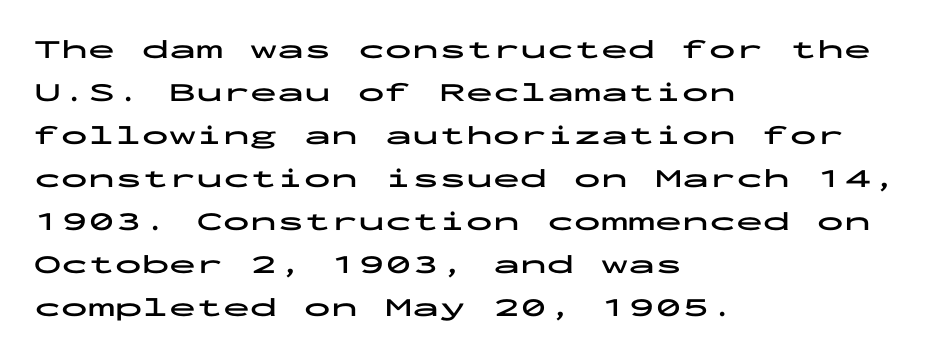
Q: Is the text bold? A: Yes.
Q: Is the text italic (slanted)? A: No, it is upright.
Q: Is the text underlined? A: No.
Q: How is the paragraph aligned? A: Left-aligned.
Q: Is the spacing between letters normal or unusually wide? A: Normal.
Q: Is the spacing between lines tight, normal or loose? A: Normal.
